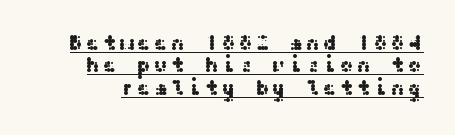
{"italic": "no", "underline": "yes", "line_spacing": "tight", "line_spacing_ratio": 1.06, "glyph_px": 21}
